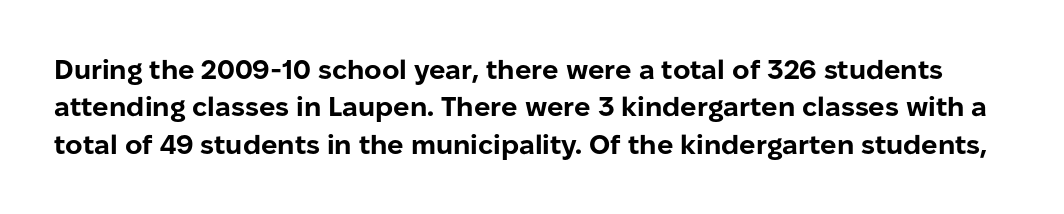
The image shows 27 px bold type, upright; set normal line spacing (1.38x), normal letter spacing, not underlined.
